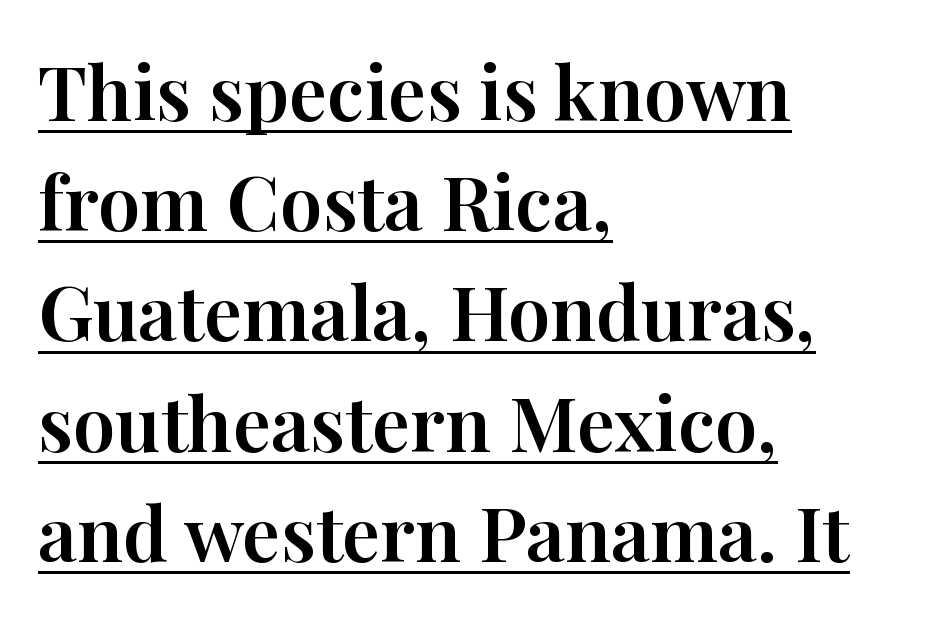
{"serif": "yes", "italic": "no", "width": "normal", "stroke_contrast": "high", "x_height": "medium", "monospaced": "no", "underline": "yes", "align": "left", "line_spacing": "normal", "line_spacing_ratio": 1.45, "letter_spacing": "normal", "letter_spacing_em": 0.0, "glyph_px": 76}
